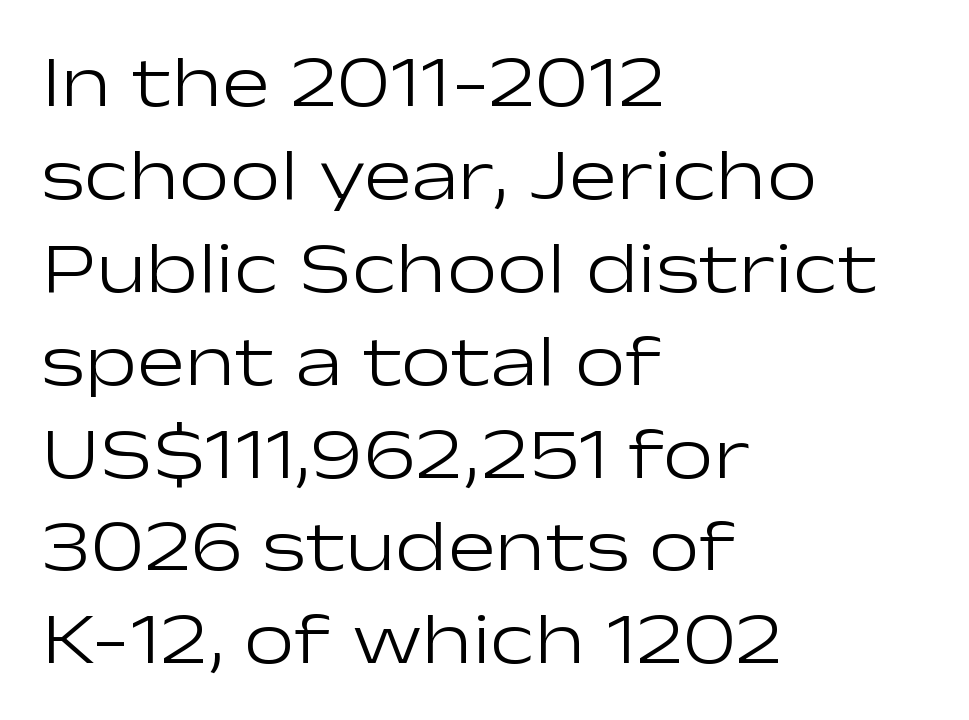
The image shows 72 px light, wide sans-serif type, upright; set left-aligned, normal line spacing (1.29x), normal letter spacing, not underlined; low stroke contrast and a medium x-height.
